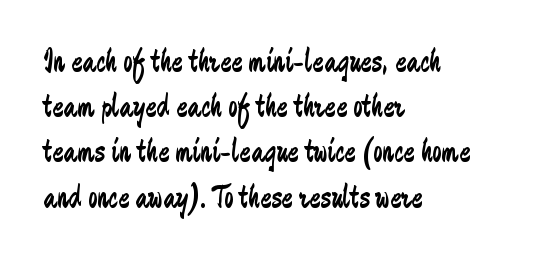
The image shows 33 px regular-weight, condensed sans-serif type; set left-aligned, normal line spacing (1.37x), normal letter spacing, not underlined; low stroke contrast and a medium x-height.
